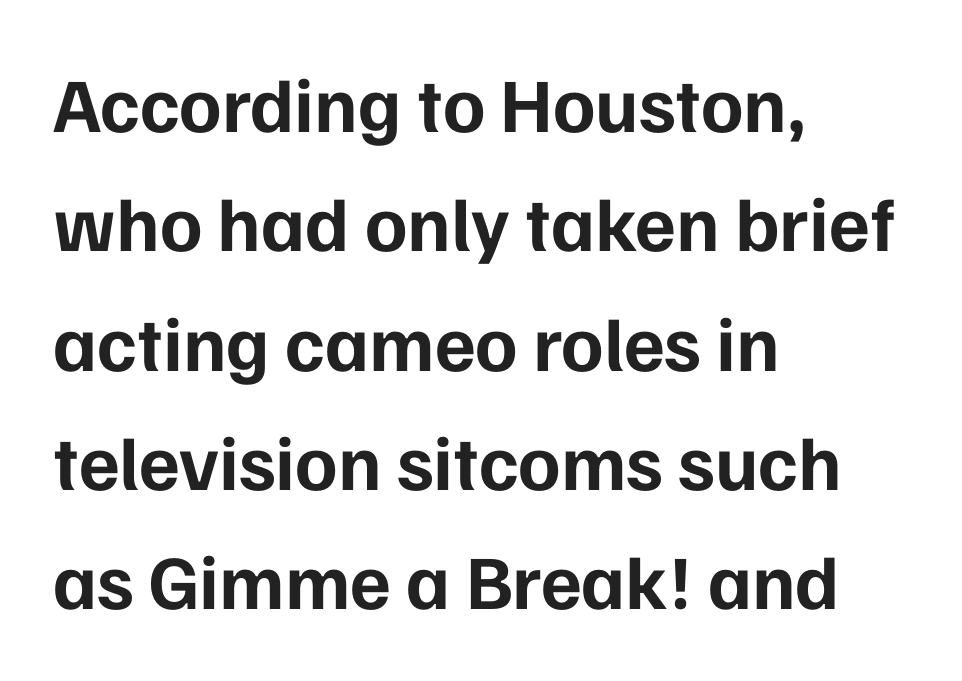
Rows of type keep a routine distance in the vertical direction. The specimen omits any rule beneath the text block's lines. In terms of letterspacing, this is plain default setting. These lines are rendered in a variable-pitch font. This is sans-serif lettering, the kind often seen on screens and signage.
